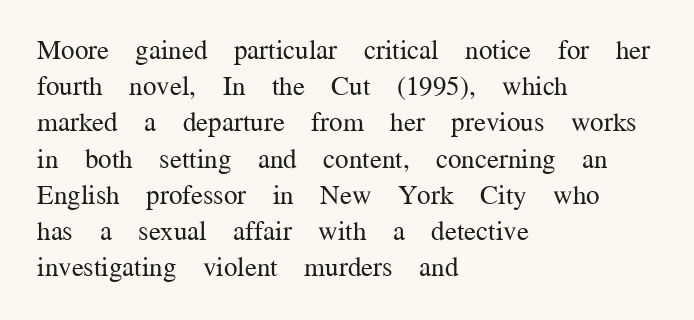
The strokes carry an ordinary text weight at most. Teacher's note: observe the even left margin — that is flush-left alignment. The lines sit at an ordinary, default distance from one another. Does extra space separate the letters? No, they use regular spacing. Posture: vertical. The specimen omits any rule beneath the text block's lines.
